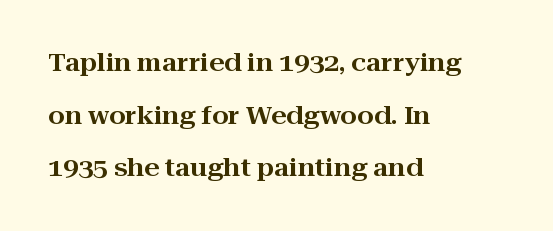
The image shows 24 px text type, upright; set left-aligned, loose line spacing (2.19x), normal letter spacing, not underlined.
